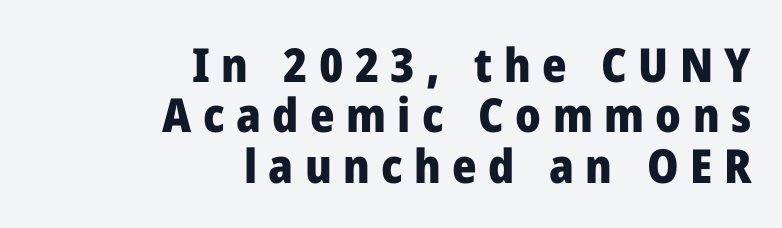
Q: Is the text bold? A: Yes.
Q: Is the text italic (slanted)? A: No, it is upright.
Q: Is the typeface a serif or a sans-serif typeface? A: Sans-serif.
Q: Is the text underlined? A: No.
Q: How is the paragraph aligned? A: Right-aligned.
Q: Is the spacing between letters normal or unusually wide? A: Unusually wide.
Q: Is the spacing between lines tight, normal or loose? A: Tight.
Q: Width (condensed, normal, or wide)? A: Normal.
Q: Stroke contrast? A: Low.
Q: x-height? A: Medium.
Q: Monospaced? A: No.
